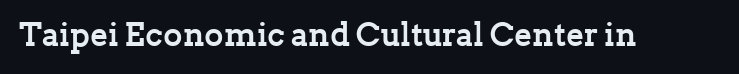
The image shows 33 px semibold serif type, upright; set normal letter spacing, not underlined; low stroke contrast and a medium x-height.
